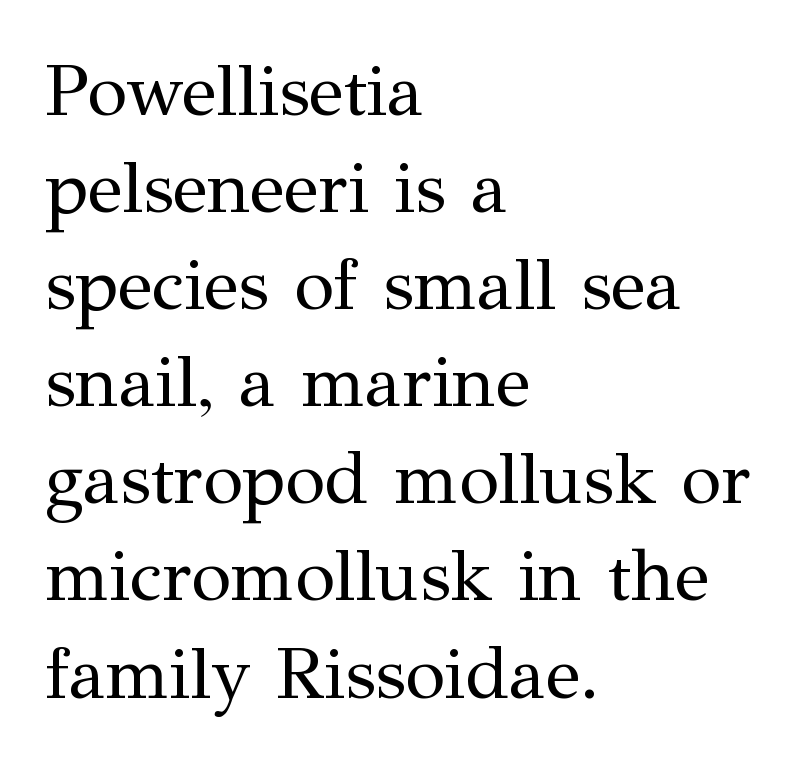
{"serif": "yes", "italic": "no", "bold": "no", "weight": "regular", "width": "normal", "stroke_contrast": "medium", "x_height": "medium", "monospaced": "no", "underline": "no", "align": "left", "line_spacing": "normal", "line_spacing_ratio": 1.33, "letter_spacing": "normal", "letter_spacing_em": 0.0, "glyph_px": 73}
